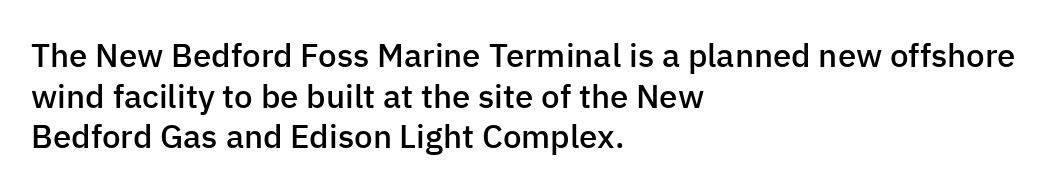
{"serif": "no", "italic": "no", "bold": "semi", "weight": "semibold", "width": "normal", "stroke_contrast": "low", "x_height": "medium", "monospaced": "no", "underline": "no", "align": "left", "line_spacing_ratio": 1.23, "letter_spacing": "normal", "letter_spacing_em": 0.0, "glyph_px": 33}
